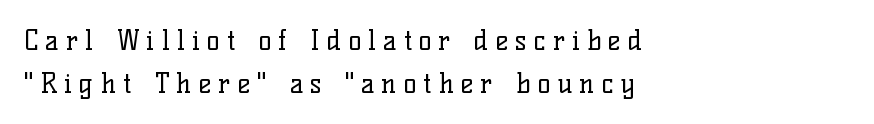
Q: Is the text bold? A: No.
Q: Is the text italic (slanted)? A: No, it is upright.
Q: Is the text underlined? A: No.
Q: How is the paragraph aligned? A: Left-aligned.
Q: Is the spacing between letters normal or unusually wide? A: Unusually wide.
Q: Is the spacing between lines tight, normal or loose? A: Normal.
